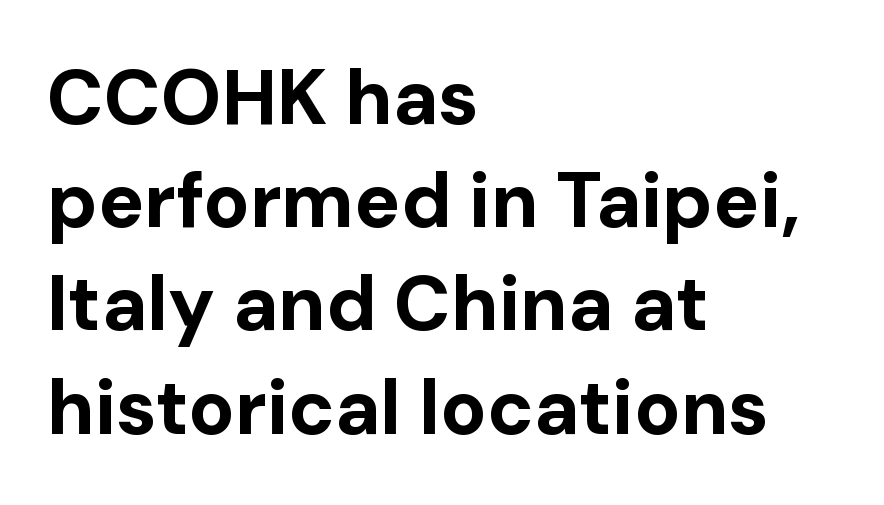
The image shows 77 px bold sans-serif type, upright; set left-aligned, normal line spacing (1.34x), normal letter spacing, not underlined; low stroke contrast and a medium x-height.
